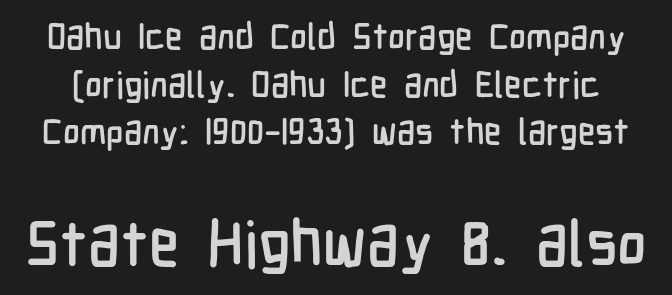
The following chunk of copy outweighs the initial chunk in type size. Inter-character spacing is left at the font's built-in metrics. Do the characters align in a grid? No, the font is proportional. A typesetter would call this leading conventional body-copy spacing. Words float on clear page, feet unadorned.
